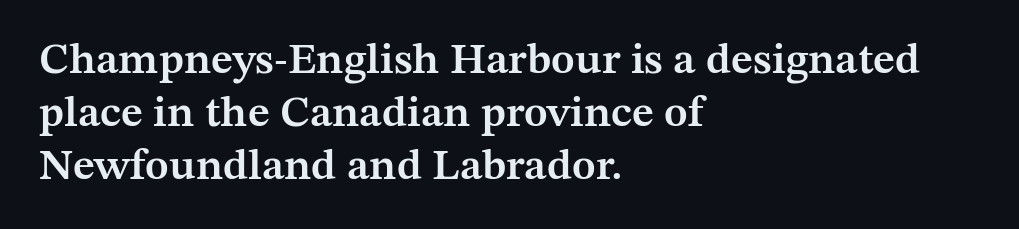
{"serif": "yes", "italic": "no", "bold": "semi", "weight": "semibold", "width": "normal", "stroke_contrast": "medium", "x_height": "medium", "monospaced": "no", "underline": "no", "align": "left", "line_spacing_ratio": 1.2, "letter_spacing": "normal", "letter_spacing_em": 0.0, "glyph_px": 44}
